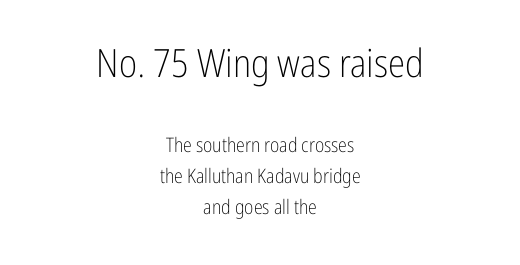
In terms of letterspacing, this is plain default setting. The first block has been scaled up relative to the second. Weight class: somewhere from thin through regular. A normal amount of white space separates one row of letters from the next.
